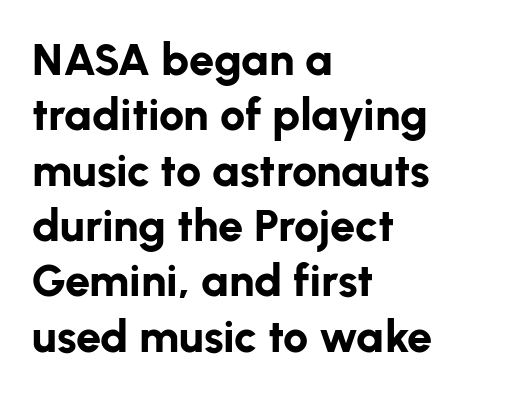
Q: Is the text bold? A: Yes.
Q: Is the text italic (slanted)? A: No, it is upright.
Q: Is the typeface a serif or a sans-serif typeface? A: Sans-serif.
Q: Is the text underlined? A: No.
Q: How is the paragraph aligned? A: Left-aligned.
Q: Is the spacing between letters normal or unusually wide? A: Normal.
Q: Width (condensed, normal, or wide)? A: Normal.
Q: Stroke contrast? A: Low.
Q: x-height? A: Medium.
Q: Monospaced? A: No.
